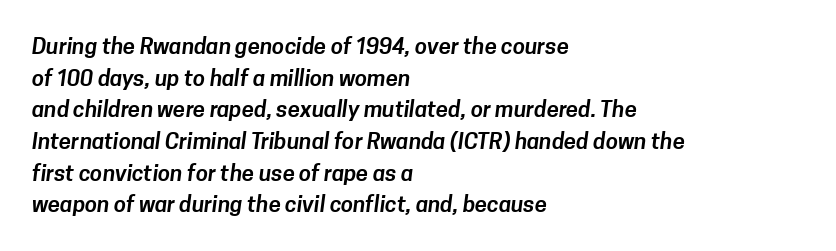
The image shows 22 px text type; set left-aligned, normal line spacing (1.44x), normal letter spacing, not underlined.
